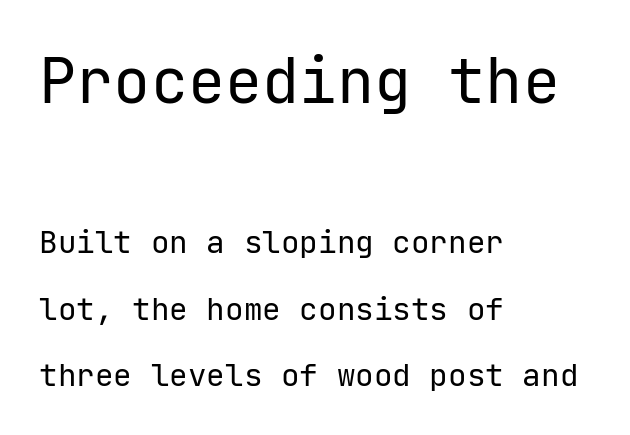
Q: Is the text bold? A: No.
Q: Is the text italic (slanted)? A: No, it is upright.
Q: Is the typeface a serif or a sans-serif typeface? A: Sans-serif.
Q: Is the text underlined? A: No.
Q: How is the paragraph aligned? A: Left-aligned.
Q: Is the spacing between letters normal or unusually wide? A: Normal.
Q: Is the spacing between lines tight, normal or loose? A: Loose.
Q: Which block of text is set in a larger size, the first (top) or the second (bottom)? A: The first (top) one.
Q: Width (condensed, normal, or wide)? A: Normal.
Q: Stroke contrast? A: Low.
Q: x-height? A: Medium.
